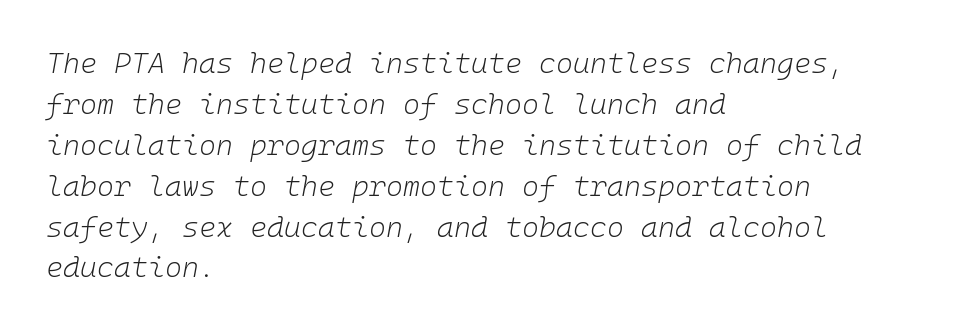
The image shows 29 px light type, italic (leaning right), monospaced; set left-aligned, normal line spacing (1.41x), normal letter spacing, not underlined; low stroke contrast and a medium x-height.
